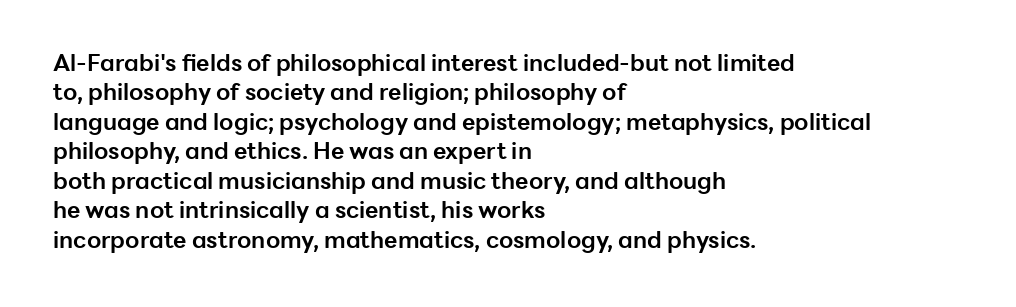
In terms of posture, this sample is upright. Whoever set this chose a conventional vertical rhythm. The space directly below the letters is spotless. A typesetter would call this zero additional tracking.
